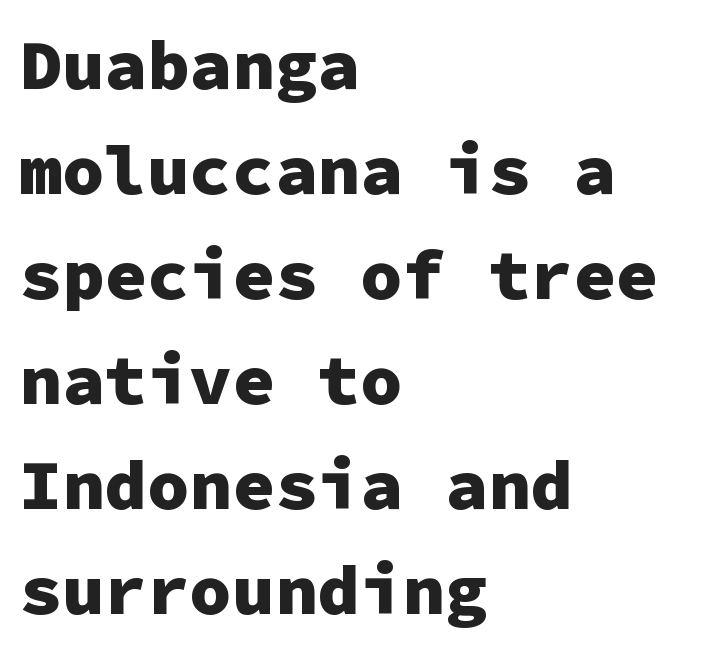
The ragged edge is on the right, which tells us the setting is flush left. The rows are spaced the way most documents space them. Italic? Not at all — the glyphs are vertical. A typesetter would call this monospace, since all characters share one set width. The letterforms sit shoulder to shoulder at normal distance.
